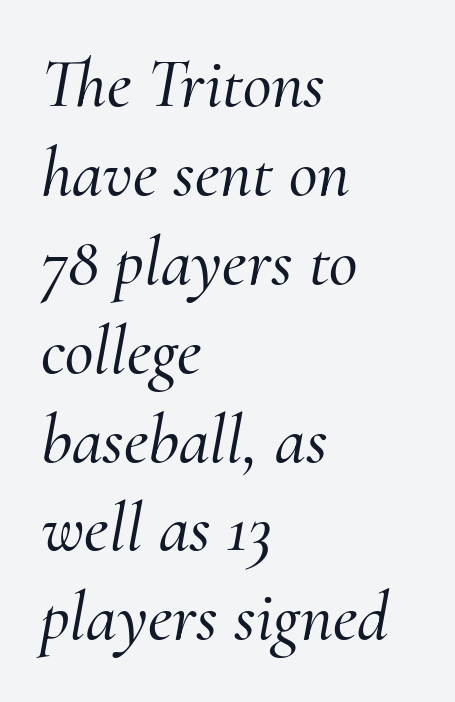
The image shows 70 px serif type, italic (leaning right); set left-aligned, normal line spacing (1.27x), normal letter spacing, not underlined; medium stroke contrast and a small x-height.
